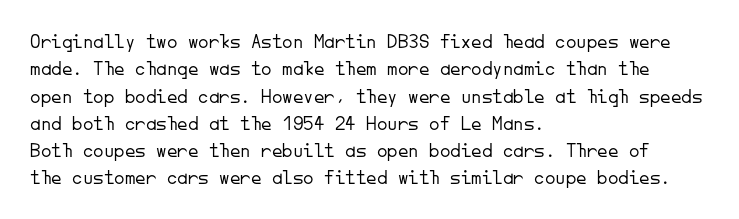
Q: Is the text bold? A: No.
Q: Is the text italic (slanted)? A: No, it is upright.
Q: Is the text underlined? A: No.
Q: How is the paragraph aligned? A: Left-aligned.
Q: Is the spacing between letters normal or unusually wide? A: Normal.
Q: Is the spacing between lines tight, normal or loose? A: Normal.
